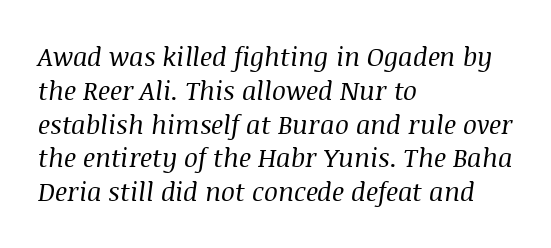
Line beginnings align vertically; line endings do not. Designer's note — italics engaged. Leading matches the norm, producing a regular column. Vertical stems look standard width or narrower in stroke. The gaps between neighbouring characters are ordinary and unremarkable. Check under the words: just untouched page.
